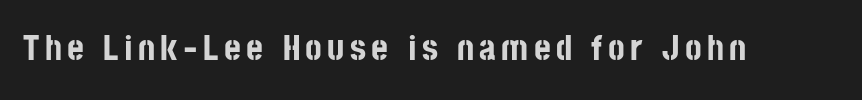
{"serif": "no", "italic": "no", "bold": "yes", "weight": "bold", "width": "condensed", "stroke_contrast": "low", "x_height": "large", "monospaced": "no", "underline": "no", "glyph_px": 36}
